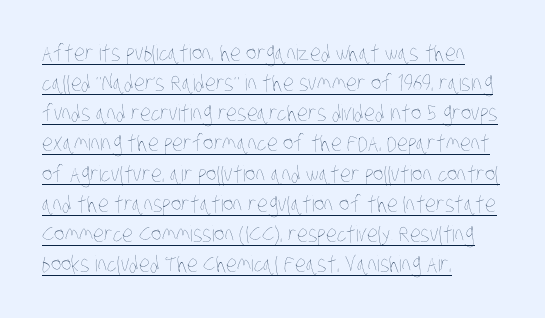
Q: Is the text bold? A: No.
Q: Is the text underlined? A: Yes.
Q: How is the paragraph aligned? A: Left-aligned.
Q: Is the spacing between letters normal or unusually wide? A: Normal.
Q: Is the spacing between lines tight, normal or loose? A: Normal.
